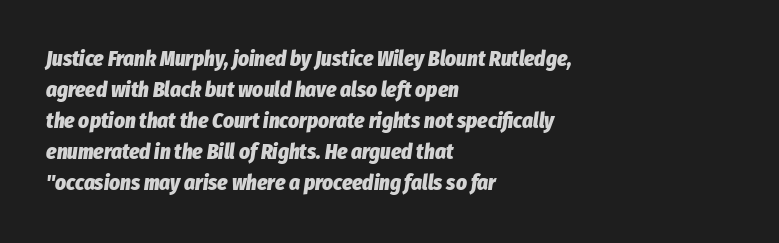
Q: Is the text bold? A: Yes.
Q: Is the text italic (slanted)? A: Yes, it leans right by about 8 degrees.
Q: Is the text underlined? A: No.
Q: How is the paragraph aligned? A: Left-aligned.
Q: Is the spacing between letters normal or unusually wide? A: Normal.
Q: Is the spacing between lines tight, normal or loose? A: Normal.
